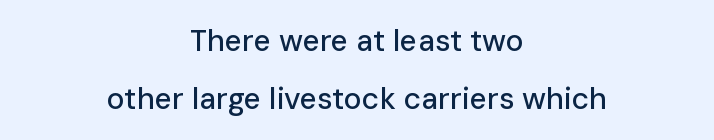
{"serif": "no", "italic": "no", "width": "normal", "stroke_contrast": "low", "x_height": "medium", "monospaced": "no", "underline": "no", "align": "center", "line_spacing": "loose", "line_spacing_ratio": 1.92, "letter_spacing": "normal", "letter_spacing_em": 0.0, "glyph_px": 30}
